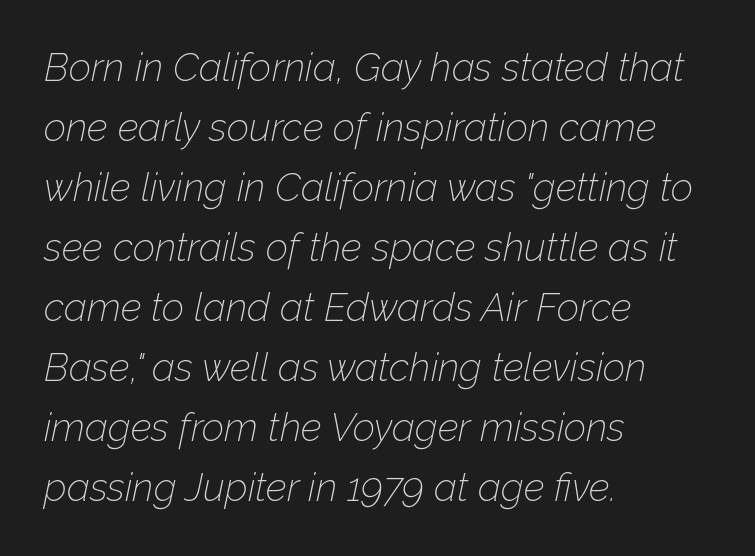
Q: Is the text bold? A: No.
Q: Is the text italic (slanted)? A: Yes, it leans right by about 12 degrees.
Q: Is the text underlined? A: No.
Q: How is the paragraph aligned? A: Left-aligned.
Q: Is the spacing between letters normal or unusually wide? A: Normal.
Q: Is the spacing between lines tight, normal or loose? A: Normal.
Q: Width (condensed, normal, or wide)? A: Normal.
Q: Stroke contrast? A: Low.
Q: x-height? A: Medium.
Q: Monospaced? A: No.
